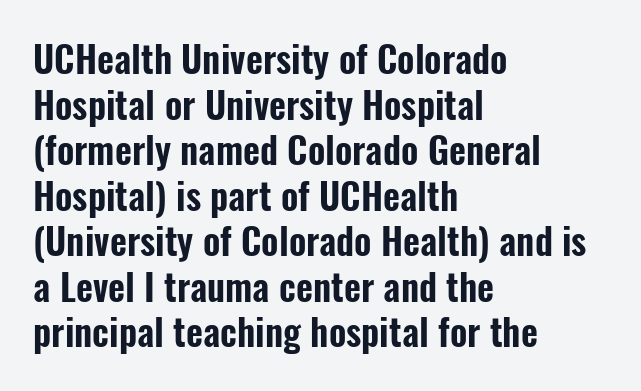
{"serif": "no", "italic": "no", "width": "condensed", "stroke_contrast": "low", "x_height": "medium", "monospaced": "no", "underline": "no", "align": "left", "line_spacing_ratio": 1.23, "letter_spacing": "normal", "letter_spacing_em": 0.0, "glyph_px": 37}
